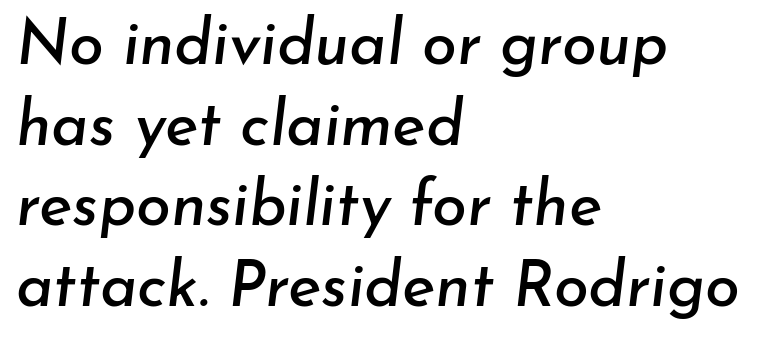
Q: Is the text italic (slanted)? A: Yes, it leans right by about 7 degrees.
Q: Is the text underlined? A: No.
Q: How is the paragraph aligned? A: Left-aligned.
Q: Is the spacing between letters normal or unusually wide? A: Normal.
Q: Is the spacing between lines tight, normal or loose? A: Normal.
Q: Width (condensed, normal, or wide)? A: Normal.
Q: Stroke contrast? A: Low.
Q: x-height? A: Small.
Q: Monospaced? A: No.
